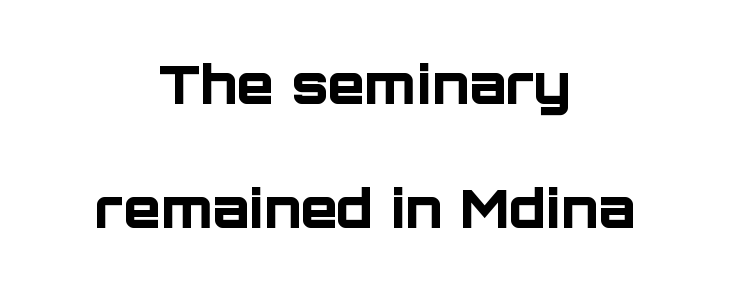
The image shows 54 px bold sans-serif type, upright; set centered, loose line spacing (2.29x), normal letter spacing, not underlined; low stroke contrast and a large x-height.
